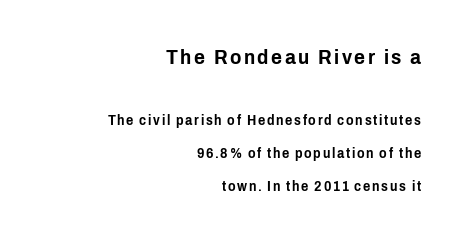
Check under the words: just untouched page. Caption: multi-line text, flush right, ragged left. Is there much room between lines? Yes — plenty of vertical air separates them. Here the first block reads like a headline and the second like body copy. Posture: vertical.
